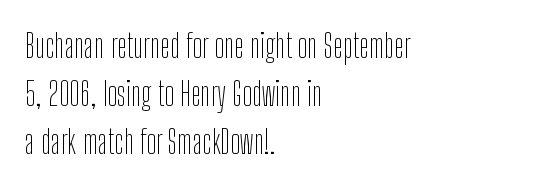
Q: Is the text bold? A: No.
Q: Is the text italic (slanted)? A: No, it is upright.
Q: Is the typeface a serif or a sans-serif typeface? A: Sans-serif.
Q: Is the text underlined? A: No.
Q: How is the paragraph aligned? A: Left-aligned.
Q: Is the spacing between letters normal or unusually wide? A: Normal.
Q: Is the spacing between lines tight, normal or loose? A: Normal.
Q: Width (condensed, normal, or wide)? A: Condensed.
Q: Stroke contrast? A: Low.
Q: x-height? A: Medium.
Q: Monospaced? A: No.
